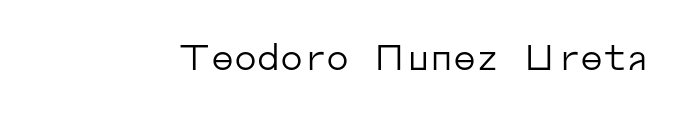
Is this a fixed-width face? No — the glyphs have proportional, varying widths. Vertical strokes here are truly vertical. Glance below the letters and you will spot only blank space. The face used here is a sans, in the tradition of grotesques and geometrics. The face looks like a standard text weight, possibly lighter. Short note: letters normally spaced.
